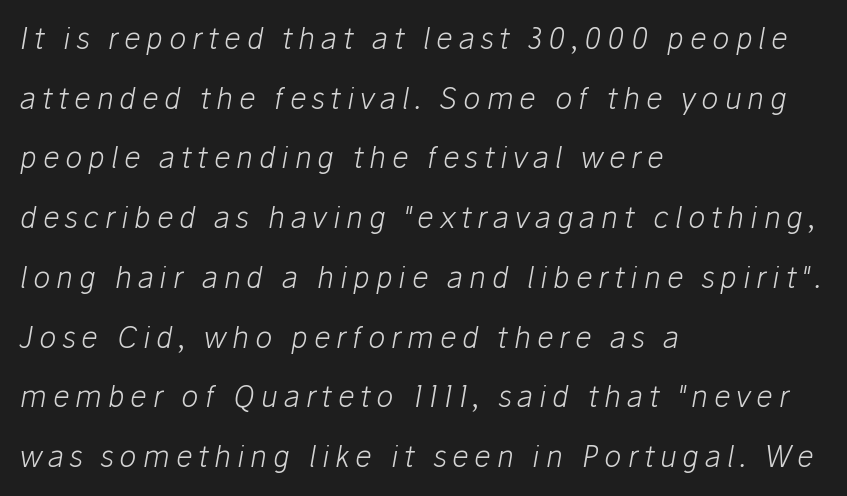
Ink coverage per letter is moderate at most. Every character sits at an angle, as italics do. Decoration check: the copy has no underline. This rendering widens character spacing well past its baseline value.
